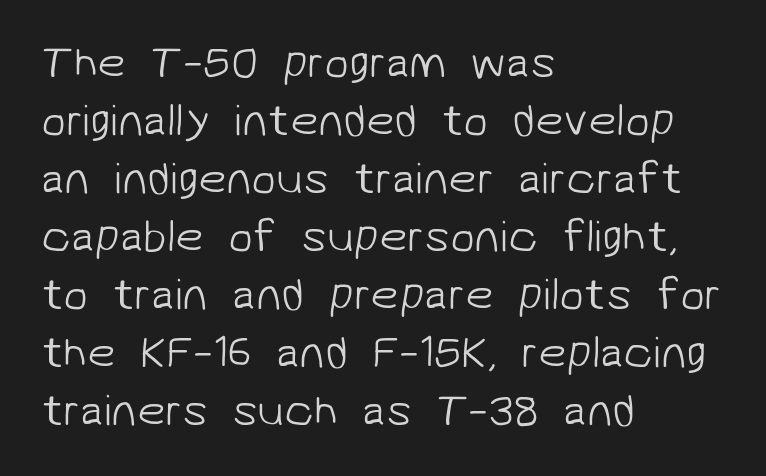
{"serif": "no", "bold": "no", "weight": "light", "width": "normal", "stroke_contrast": "low", "x_height": "medium", "monospaced": "no", "underline": "no", "align": "left", "line_spacing": "normal", "line_spacing_ratio": 1.29, "letter_spacing": "normal", "letter_spacing_em": 0.0, "glyph_px": 45}
